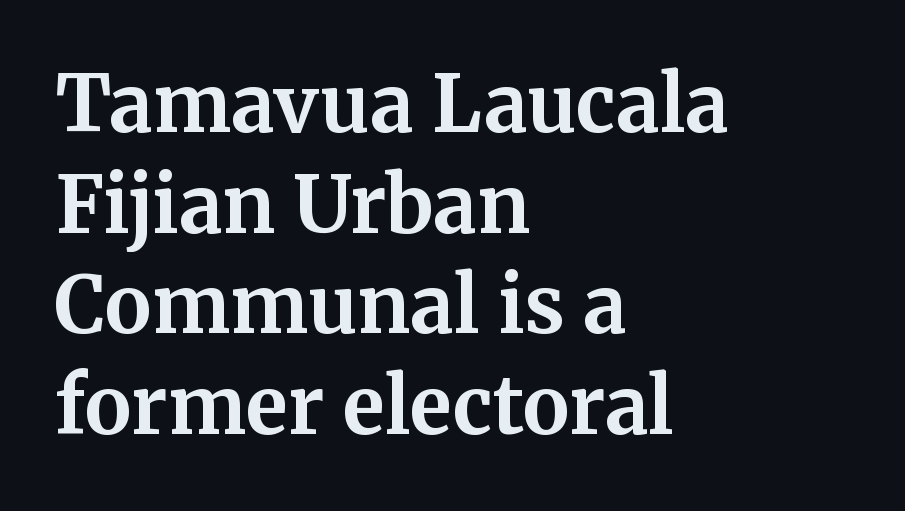
The image shows 78 px bold serif type, upright; set left-aligned, normal line spacing (1.29x), normal letter spacing, not underlined; medium stroke contrast and a medium x-height.
